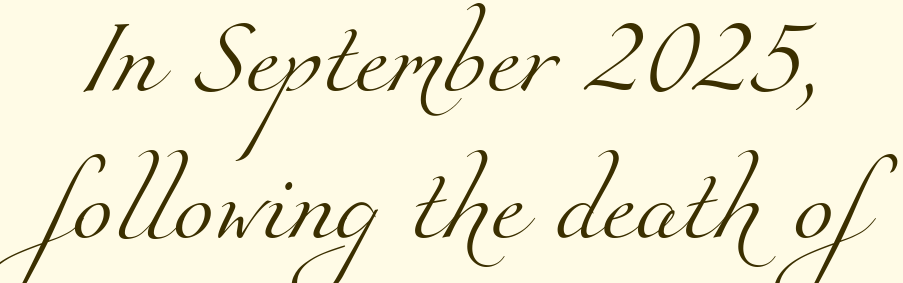
The image shows 74 px light serif type; set loose line spacing (1.99x), normal letter spacing, not underlined; medium stroke contrast and a small x-height.
